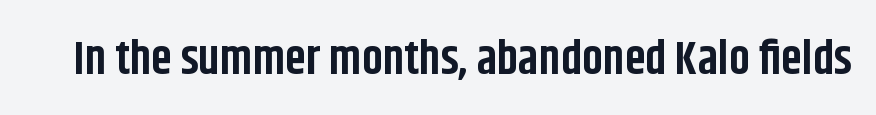
The image shows 47 px bold, condensed sans-serif type, upright; set normal letter spacing, not underlined; low stroke contrast and a large x-height.
